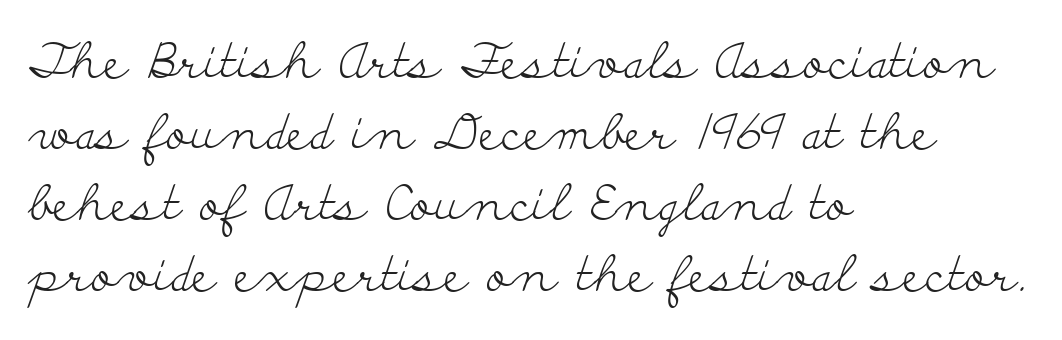
Q: Is the text bold? A: No.
Q: Is the text italic (slanted)? A: Yes.
Q: Is the typeface a serif or a sans-serif typeface? A: Serif.
Q: Is the text underlined? A: No.
Q: How is the paragraph aligned? A: Left-aligned.
Q: Is the spacing between letters normal or unusually wide? A: Normal.
Q: Is the spacing between lines tight, normal or loose? A: Normal.
Q: Width (condensed, normal, or wide)? A: Wide.
Q: Stroke contrast? A: Low.
Q: x-height? A: Small.
Q: Monospaced? A: No.
